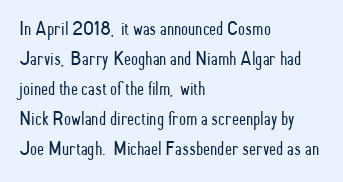
{"italic": "no", "bold": "no", "underline": "no", "align": "left", "line_spacing": "normal", "line_spacing_ratio": 1.5, "letter_spacing": "normal", "letter_spacing_em": 0.0, "glyph_px": 20}
